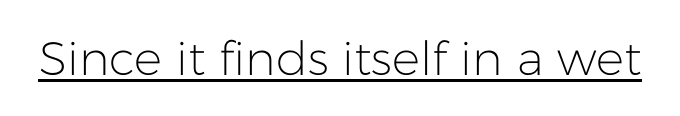
{"serif": "no", "italic": "no", "bold": "no", "weight": "light", "width": "normal", "stroke_contrast": "low", "x_height": "medium", "monospaced": "no", "underline": "yes", "letter_spacing": "normal", "letter_spacing_em": 0.0, "glyph_px": 47}
